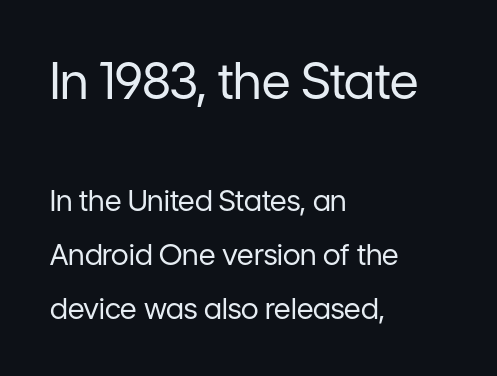
The image shows 50 px regular-weight sans-serif type, upright; set left-aligned, line spacing 1.85x, normal letter spacing, not underlined; the first (top) block is 1.72x larger; low stroke contrast and a medium x-height.
